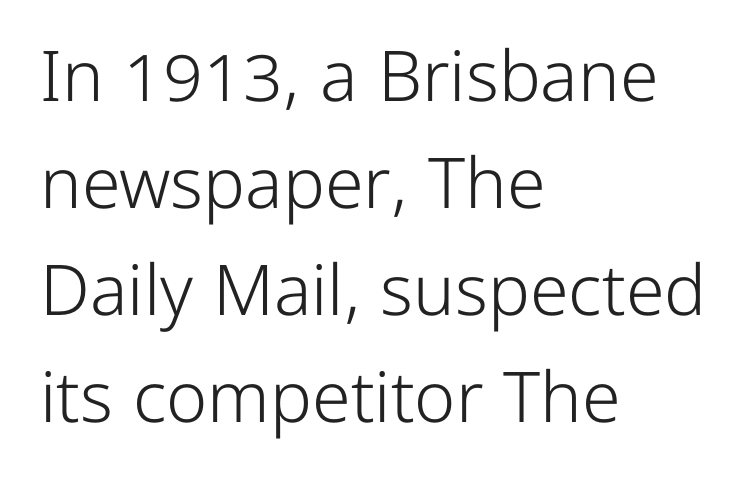
{"serif": "no", "italic": "no", "bold": "no", "weight": "light", "width": "normal", "stroke_contrast": "low", "x_height": "medium", "monospaced": "no", "underline": "no", "align": "left", "line_spacing": "normal", "line_spacing_ratio": 1.53, "letter_spacing": "normal", "letter_spacing_em": 0.0, "glyph_px": 70}
